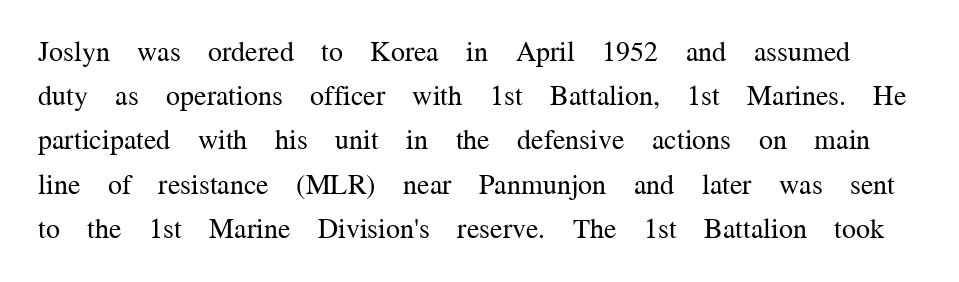
{"serif": "yes", "italic": "no", "bold": "no", "weight": "regular", "width": "normal", "stroke_contrast": "medium", "x_height": "medium", "monospaced": "no", "underline": "no", "line_spacing": "normal", "line_spacing_ratio": 1.58, "letter_spacing": "normal", "letter_spacing_em": 0.0, "glyph_px": 28}
